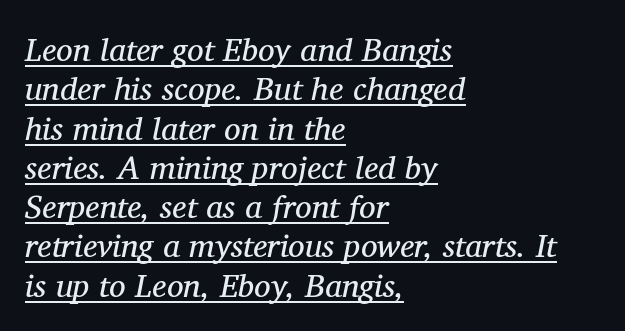
The image shows 33 px regular-weight serif type, italic (leaning right); set left-aligned, line spacing 1.19x, normal letter spacing, underlined; medium stroke contrast and a medium x-height.
